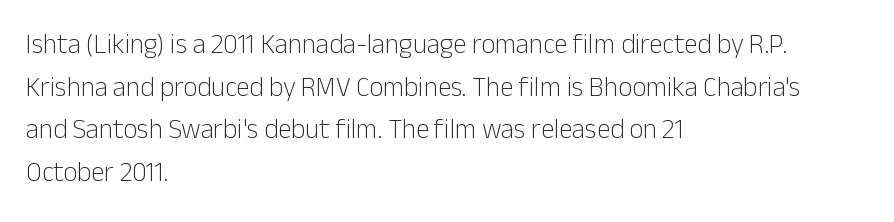
The image shows 27 px text type, upright; set left-aligned, normal line spacing (1.58x), normal letter spacing, not underlined.
